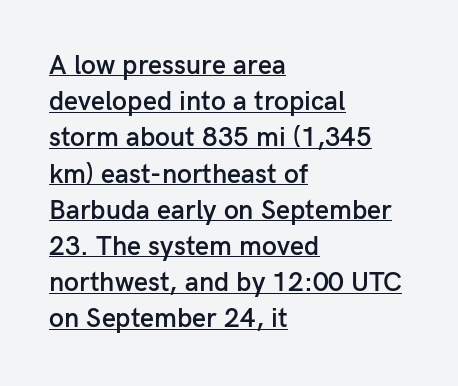
{"italic": "no", "bold": "semi", "underline": "yes", "align": "left", "line_spacing": "normal", "line_spacing_ratio": 1.34, "letter_spacing": "normal", "letter_spacing_em": 0.0, "glyph_px": 27}
